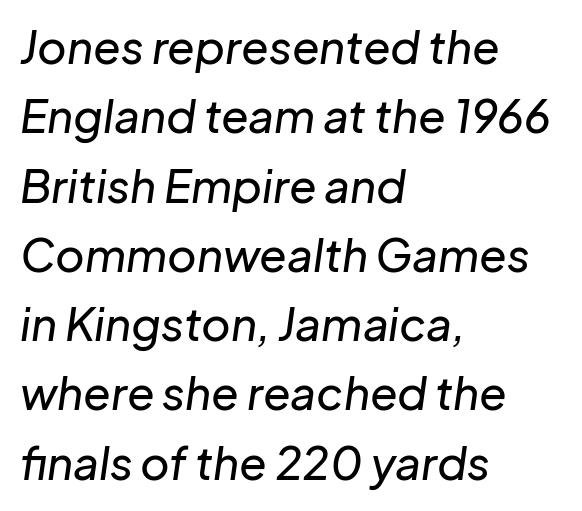
Q: Is the text italic (slanted)? A: Yes, it leans right by about 8 degrees.
Q: Is the text underlined? A: No.
Q: How is the paragraph aligned? A: Left-aligned.
Q: Is the spacing between letters normal or unusually wide? A: Normal.
Q: Is the spacing between lines tight, normal or loose? A: Normal.
Q: Width (condensed, normal, or wide)? A: Normal.
Q: Stroke contrast? A: Low.
Q: x-height? A: Medium.
Q: Monospaced? A: No.
